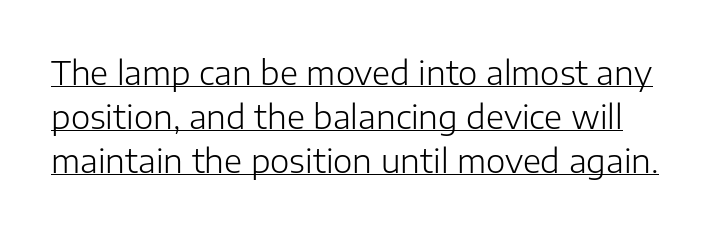
The glyphs are accompanied by a horizontal stroke just below them. Regarding serifs, this sample does without them. There is no visible air inserted between adjacent glyphs. It's the straight-up-and-down kind of type. Counters stay open thanks to moderate or lighter strokes. The rendering uses a moderate line-height, typical for paragraphs.
